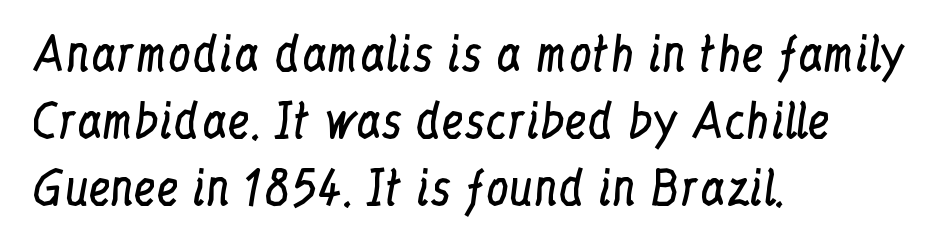
Q: Is the text bold? A: No.
Q: Is the text italic (slanted)? A: Yes.
Q: Is the typeface a serif or a sans-serif typeface? A: Serif.
Q: Is the text underlined? A: No.
Q: How is the paragraph aligned? A: Left-aligned.
Q: Is the spacing between letters normal or unusually wide? A: Normal.
Q: Is the spacing between lines tight, normal or loose? A: Normal.
Q: Width (condensed, normal, or wide)? A: Condensed.
Q: Stroke contrast? A: Low.
Q: x-height? A: Medium.
Q: Monospaced? A: No.
